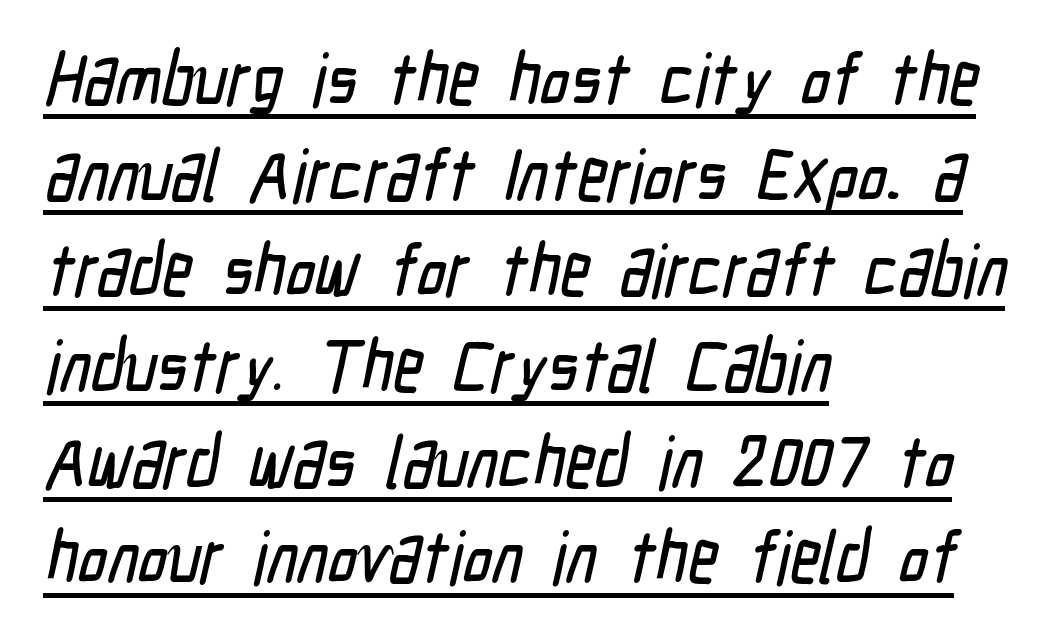
The image shows 73 px condensed sans-serif type; set left-aligned, normal line spacing (1.31x), normal letter spacing, underlined; low stroke contrast and a medium x-height.
